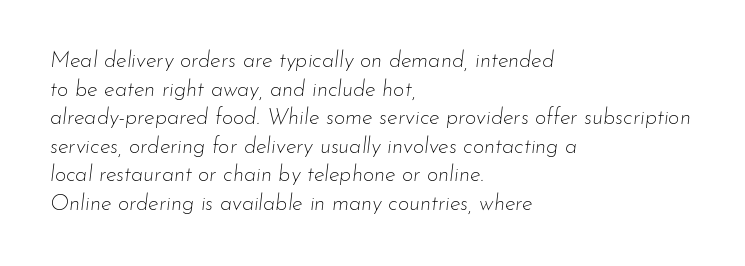
The rendering anchors every line to the left-hand side. Lines of text with bare space underneath. The rendering keeps characters at their native spacing. The lettering tilts uniformly, giving the passage an italic look.
